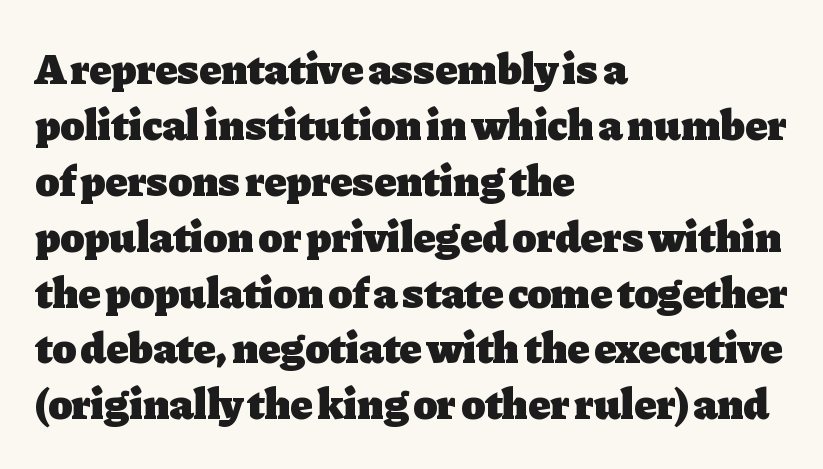
{"serif": "yes", "italic": "no", "bold": "yes", "weight": "heavy", "width": "normal", "stroke_contrast": "low", "x_height": "medium", "monospaced": "no", "underline": "no", "align": "left", "line_spacing": "normal", "line_spacing_ratio": 1.27, "letter_spacing": "normal", "letter_spacing_em": 0.0, "glyph_px": 44}
